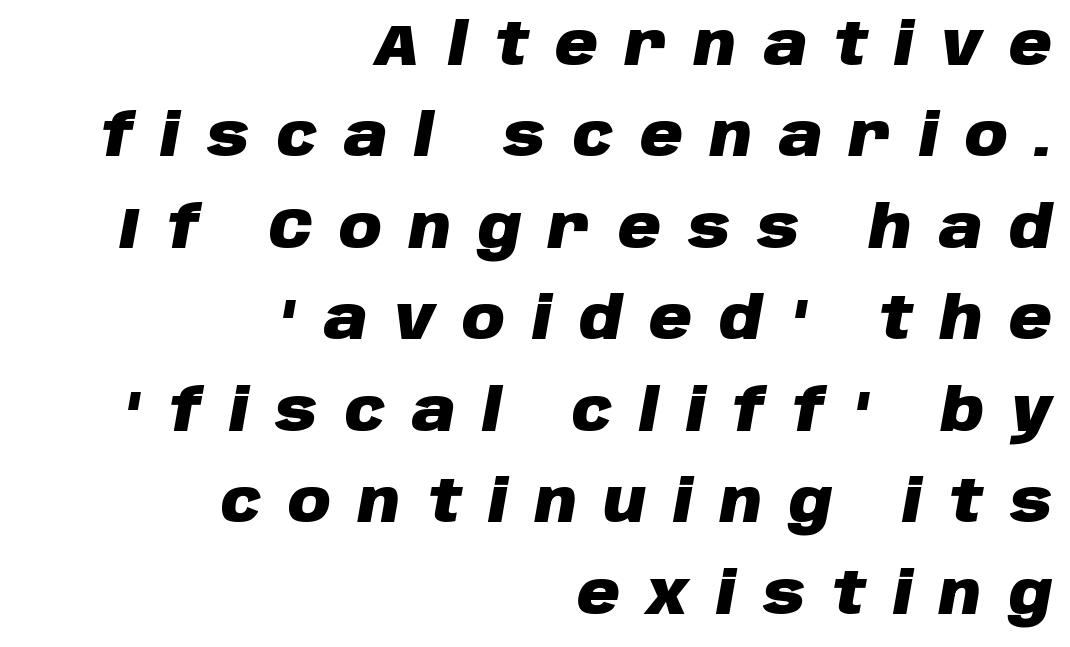
Every character sits at an angle, as italics do. On the weight axis this lands at bold, roughly 700. In CSS terms this would be text-align: right. Look at the tracking — it's clearly loosened, letters drifting apart. Looks like regular typesetting: each glyph gets only the width it needs. Each row of text sits above clean, open space.
